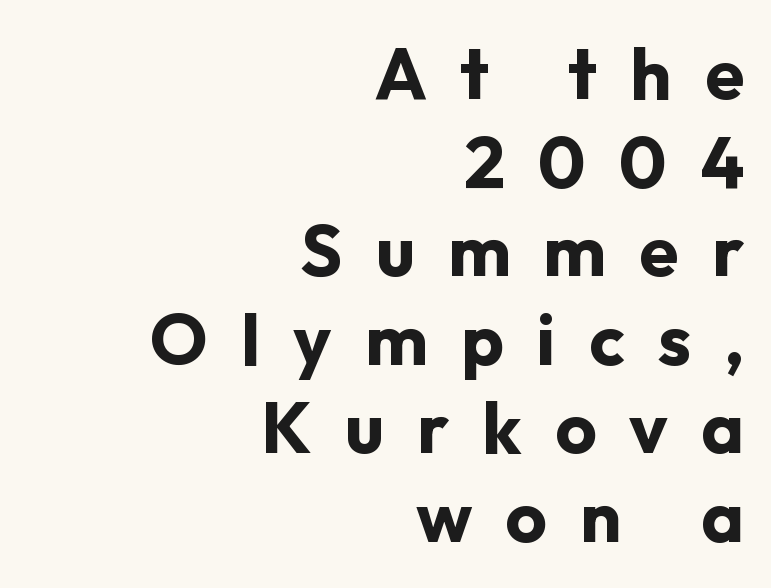
The image shows 72 px bold sans-serif type, upright; set right-aligned, line spacing 1.23x, unusually wide letter spacing (+0.46 em), not underlined; low stroke contrast and a medium x-height.
